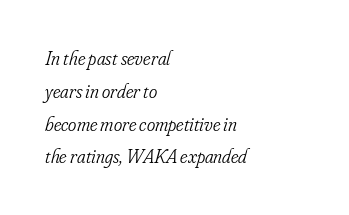
Q: Is the text bold? A: No.
Q: Is the text italic (slanted)? A: Yes, it leans right by about 16 degrees.
Q: Is the text underlined? A: No.
Q: How is the paragraph aligned? A: Left-aligned.
Q: Is the spacing between letters normal or unusually wide? A: Normal.
Q: Is the spacing between lines tight, normal or loose? A: Normal.
